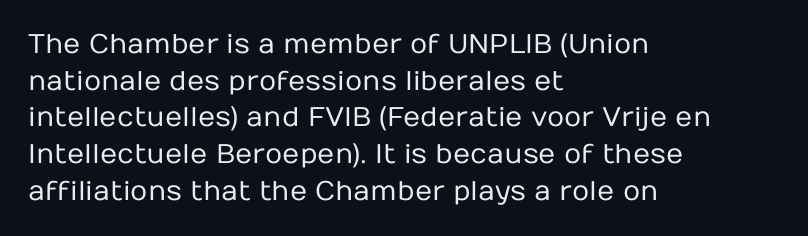
Reading down the block, your eye returns to a fixed left position each line. Do the letters lean? They stand straight. The strip under each line holds only bare page. Bold? No — there's no thickening of the strokes. Line spacing here is normal. Glyph-to-glyph distance matches everyday printed text.
